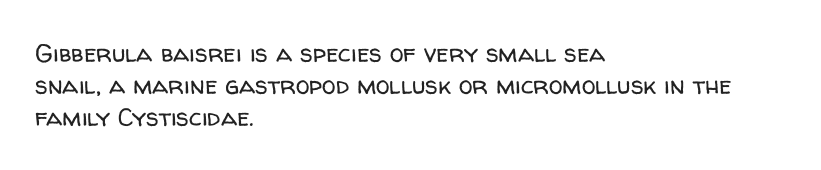
The image shows 25 px text type, upright; set left-aligned, normal line spacing (1.29x), normal letter spacing, not underlined.
